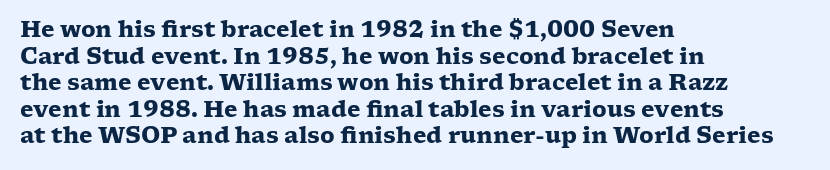
{"italic": "no", "bold": "yes", "underline": "no", "align": "left", "line_spacing_ratio": 1.21, "letter_spacing": "normal", "letter_spacing_em": 0.0, "glyph_px": 22}
